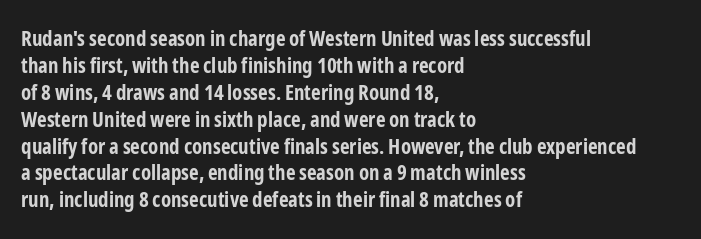
The image shows 21 px bold type, upright; set left-aligned, normal line spacing (1.28x), normal letter spacing, not underlined.
